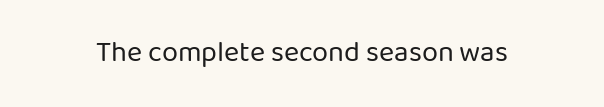
The image shows 29 px regular-weight sans-serif type, upright; set normal letter spacing, not underlined; low stroke contrast and a medium x-height.
